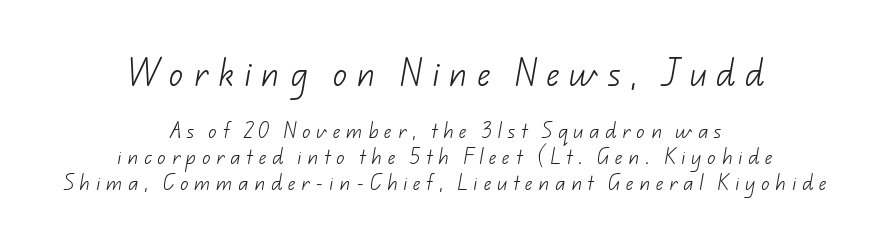
Q: Is the text bold? A: No.
Q: Is the typeface a serif or a sans-serif typeface? A: Sans-serif.
Q: Is the text underlined? A: No.
Q: How is the paragraph aligned? A: Centered.
Q: Is the spacing between letters normal or unusually wide? A: Unusually wide.
Q: Is the spacing between lines tight, normal or loose? A: Normal.
Q: Which block of text is set in a larger size, the first (top) or the second (bottom)? A: The first (top) one.
Q: Width (condensed, normal, or wide)? A: Normal.
Q: Stroke contrast? A: Low.
Q: x-height? A: Small.
Q: Monospaced? A: No.
